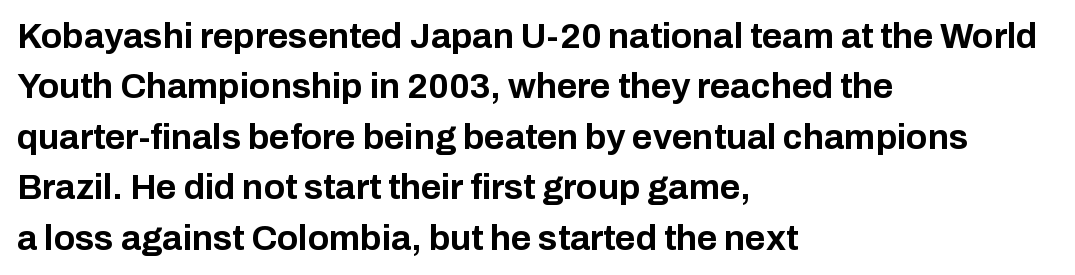
The image shows 35 px bold sans-serif type, upright; set left-aligned, normal line spacing (1.44x), normal letter spacing, not underlined; low stroke contrast and a medium x-height.
